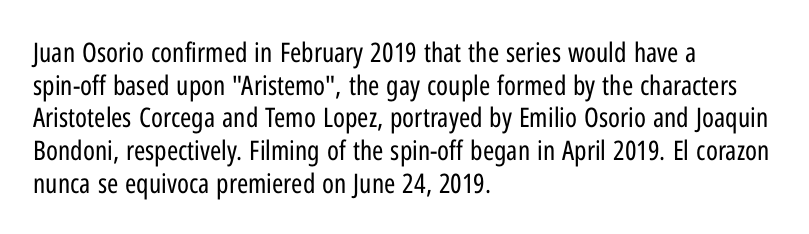
Q: Is the text bold? A: No.
Q: Is the text italic (slanted)? A: No, it is upright.
Q: Is the text underlined? A: No.
Q: How is the paragraph aligned? A: Left-aligned.
Q: Is the spacing between letters normal or unusually wide? A: Normal.
